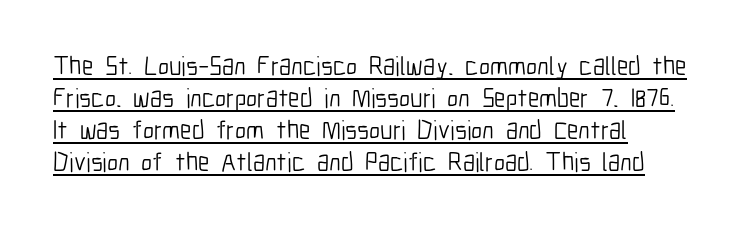
{"italic": "no", "bold": "no", "underline": "yes", "align": "left", "line_spacing_ratio": 1.23, "letter_spacing": "normal", "letter_spacing_em": 0.0, "glyph_px": 26}
